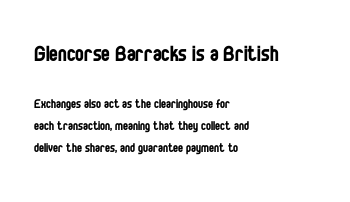
{"italic": "no", "bold": "no", "underline": "no", "align": "left", "line_spacing": "normal", "line_spacing_ratio": 1.45, "letter_spacing": "normal", "letter_spacing_em": 0.0, "larger_block": "first", "size_ratio": 1.73, "glyph_px": 26}
